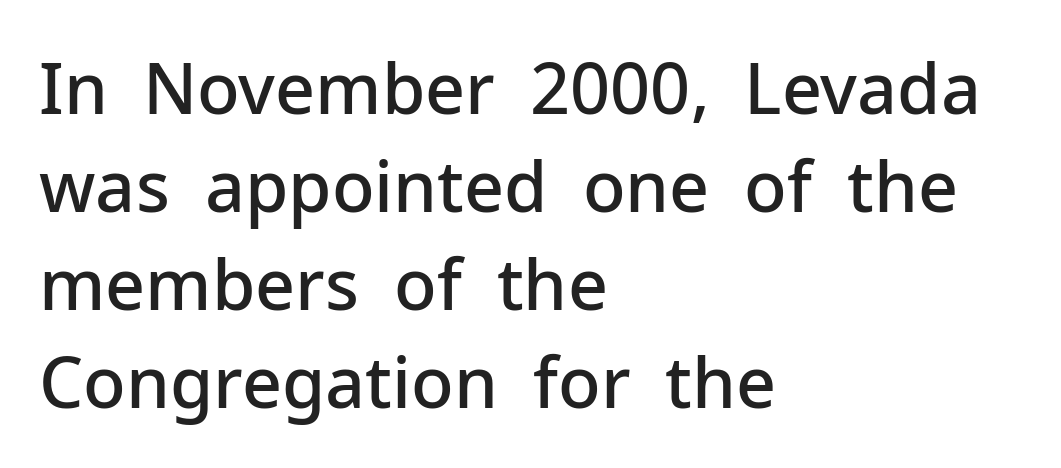
The image shows 70 px semibold sans-serif type, upright; set left-aligned, normal line spacing (1.4x), normal letter spacing, not underlined; low stroke contrast and a medium x-height.
